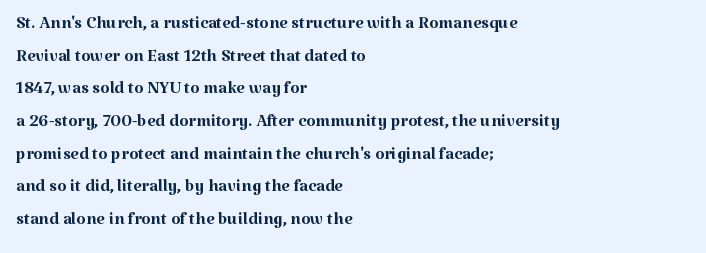
Q: Is the text bold? A: No.
Q: Is the text italic (slanted)? A: No, it is upright.
Q: Is the text underlined? A: No.
Q: How is the paragraph aligned? A: Left-aligned.
Q: Is the spacing between letters normal or unusually wide? A: Normal.
Q: Is the spacing between lines tight, normal or loose? A: Normal.
